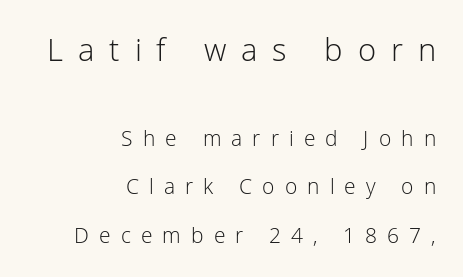
The image shows 31 px light sans-serif type, upright; set right-aligned, loose line spacing (2.3x), unusually wide letter spacing (+0.48 em), not underlined; the first (top) block is 1.48x larger; low stroke contrast and a medium x-height.
